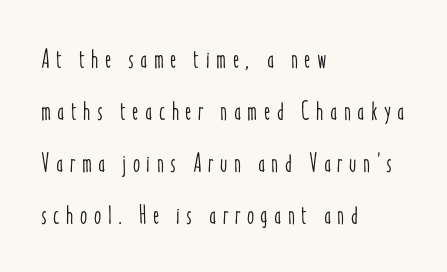
Q: Is the text italic (slanted)? A: No, it is upright.
Q: Is the text underlined? A: No.
Q: How is the paragraph aligned? A: Left-aligned.
Q: Is the spacing between letters normal or unusually wide? A: Unusually wide.
Q: Is the spacing between lines tight, normal or loose? A: Loose.
